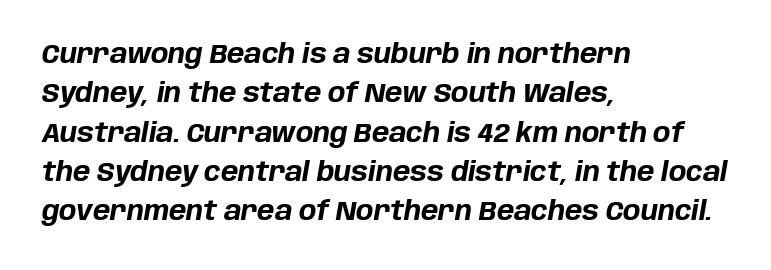
{"italic": "yes", "lean": "right", "slant_degrees": 10, "bold": "yes", "underline": "no", "align": "left", "line_spacing": "normal", "line_spacing_ratio": 1.51, "letter_spacing": "normal", "letter_spacing_em": 0.0, "glyph_px": 26}
